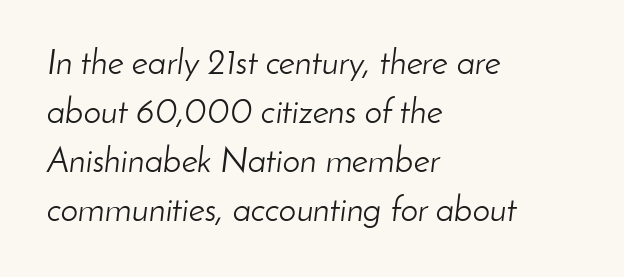
{"italic": "yes", "lean": "right", "slant_degrees": 8, "bold": "no", "weight": "light", "width": "normal", "stroke_contrast": "low", "x_height": "small", "monospaced": "no", "underline": "no", "align": "left", "line_spacing": "normal", "line_spacing_ratio": 1.4, "letter_spacing": "normal", "letter_spacing_em": 0.0, "glyph_px": 35}
